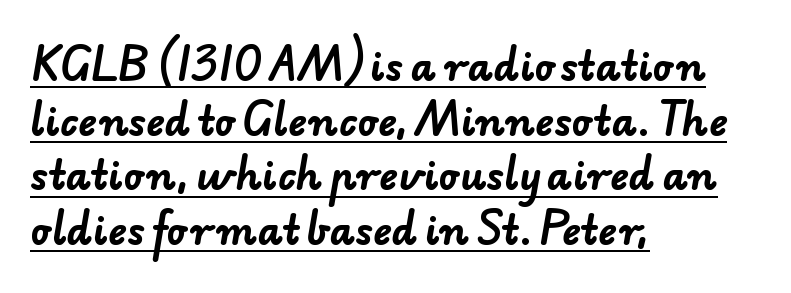
You could not count columns in this text — the font is proportionally spaced. Typographically, this falls in the sans-serif category. Summary of vertical rhythm: regular, with standard interline spacing. Each word holds together tightly as a unit, with standard inter-letter gaps. Honestly, the underline is the first thing you notice here. Compared with a centered layout, this one pins lines to the left instead.
